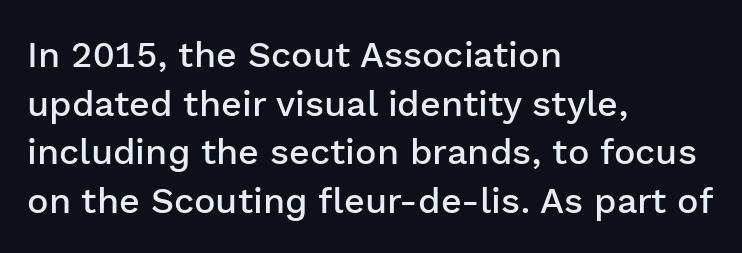
Letters rest on an invisible, unmarked baseline. No italicization has been applied; the sample stays upright. This rendering uses left alignment, leaving the right contour irregular. These lines carry some extra weight — a demibold, not a full bold.
